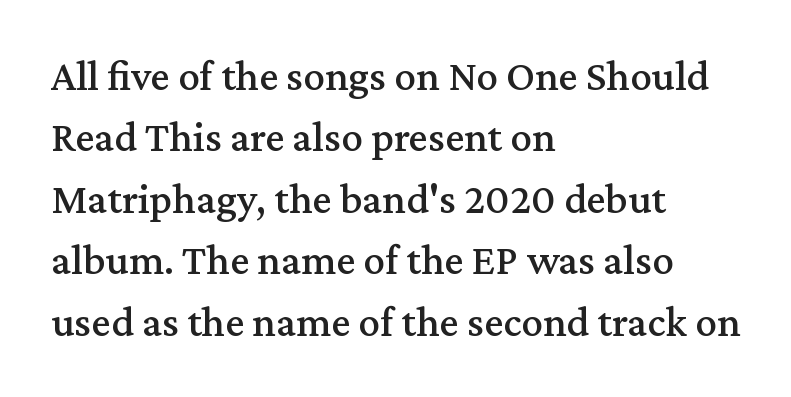
The image shows 43 px serif type, upright; set left-aligned, normal line spacing (1.43x), normal letter spacing, not underlined; medium stroke contrast and a medium x-height.
